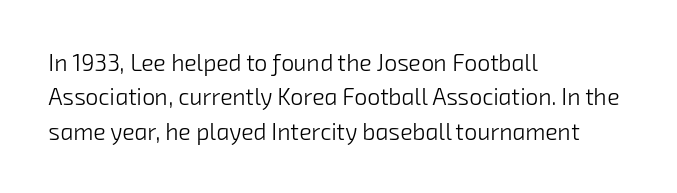
These lines sit exactly where default settings would place them. Layout note: lines flush left. The horizontal fit of the characters is conventional and even. The zone under the glyphs is completely vacant.
